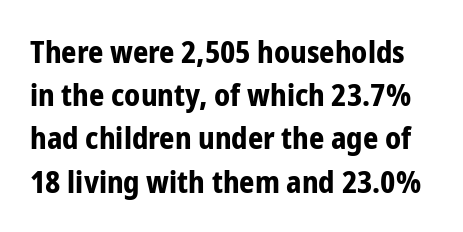
The image shows 30 px bold, condensed sans-serif type, upright; set normal line spacing (1.44x), normal letter spacing, not underlined; low stroke contrast and a medium x-height.
